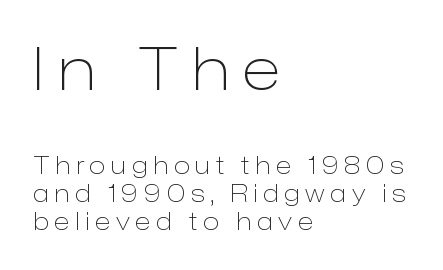
The font is comparable to plain body text, perhaps lighter. Ordinary non-slanted type is in use. The tracking jumps out immediately: characters are airy and widely separated. Two sizes are in play, and the larger belongs to the first block. Notice how the passage keeps a crisp vertical edge on the left only.
